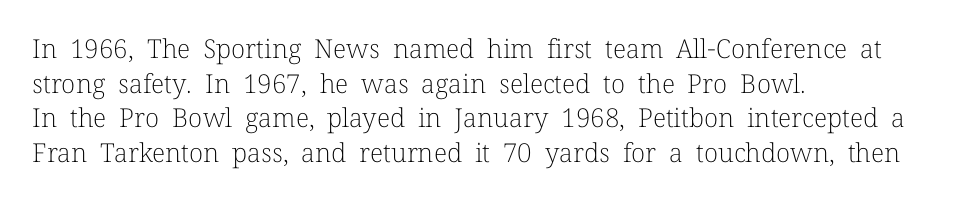
No chunkiness to these letters — they're not bold. A classic flush-left, rag-right setting is used for this passage. One glance says typical: line gaps are just what's usual. The letters sit at their default tracking, neither squeezed nor spread.
